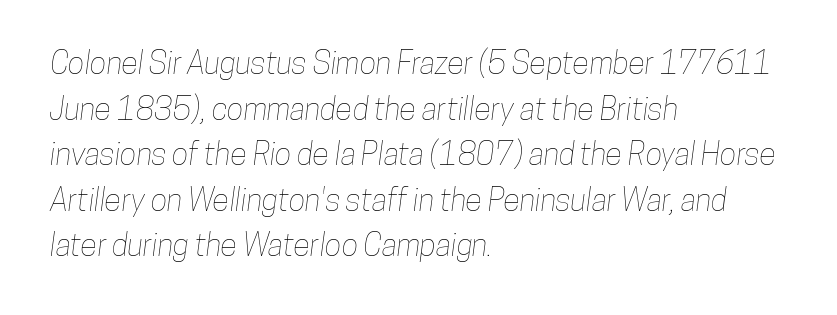
{"width": "condensed", "stroke_contrast": "low", "x_height": "medium", "monospaced": "no", "underline": "no", "align": "left", "line_spacing": "normal", "line_spacing_ratio": 1.47, "letter_spacing": "normal", "letter_spacing_em": 0.0, "glyph_px": 31}
